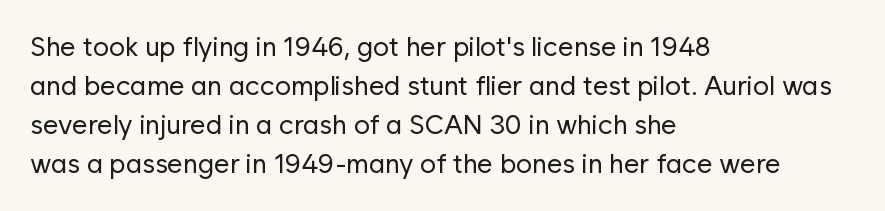
Default kerning and tracking; the words read as compact shapes. No heavy texture on the line: the type isn't bold. A roman cut, with each character standing at attention. Notice how the passage keeps a crisp vertical edge on the left only. Bare-footed words on every line.
